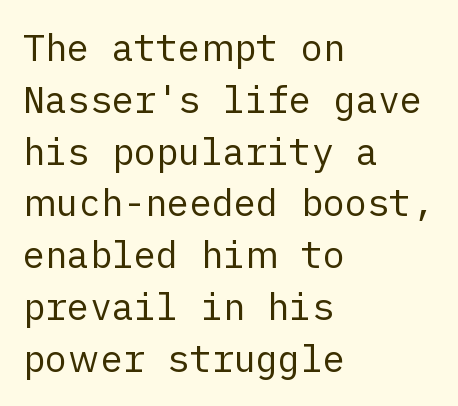
{"serif": "no", "italic": "no", "bold": "no", "weight": "regular", "width": "normal", "stroke_contrast": "low", "x_height": "medium", "underline": "no", "align": "left", "line_spacing": "normal", "line_spacing_ratio": 1.4, "letter_spacing": "normal", "letter_spacing_em": 0.0, "glyph_px": 37}
